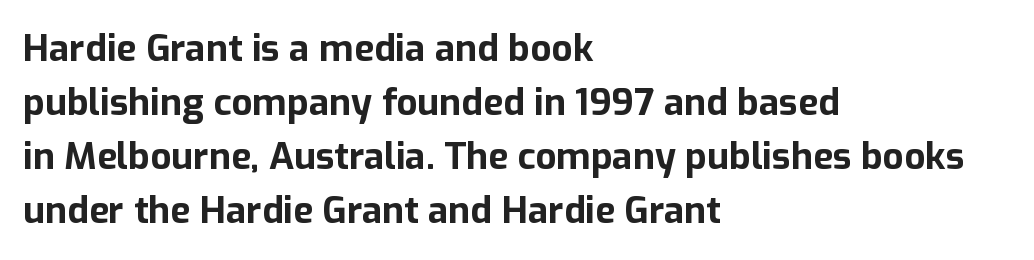
The image shows 37 px bold sans-serif type, upright; set left-aligned, normal line spacing (1.46x), normal letter spacing, not underlined; low stroke contrast and a medium x-height.
